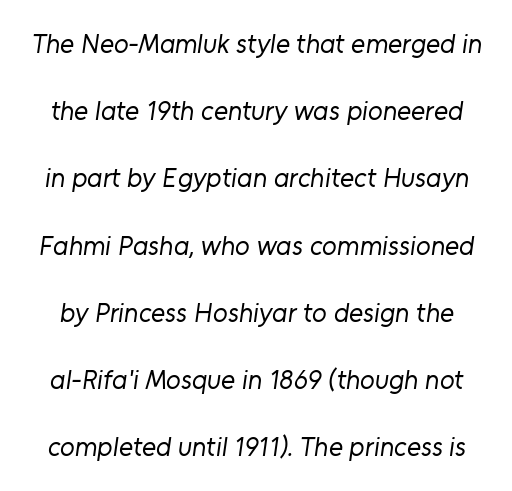
Check the space under the baseline: it is left empty. The letters sit at their default tracking, neither squeezed nor spread. Reading down the column, the eye jumps a long way to each next line. Letters have the restrained weight of plain body copy at most.
